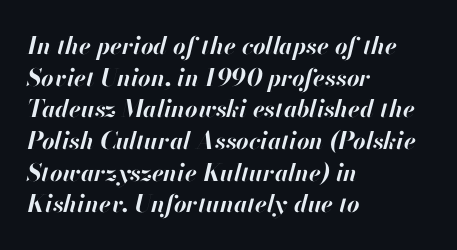
Q: Is the text bold? A: Yes.
Q: Is the text italic (slanted)? A: Yes, it leans right by about 13 degrees.
Q: Is the text underlined? A: No.
Q: How is the paragraph aligned? A: Left-aligned.
Q: Is the spacing between letters normal or unusually wide? A: Normal.
Q: Is the spacing between lines tight, normal or loose? A: Normal.
